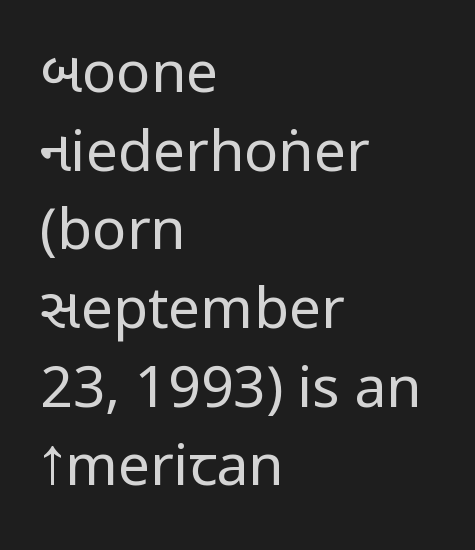
Q: Is the text bold? A: No.
Q: Is the text italic (slanted)? A: No, it is upright.
Q: Is the typeface a serif or a sans-serif typeface? A: Sans-serif.
Q: Is the text underlined? A: No.
Q: How is the paragraph aligned? A: Left-aligned.
Q: Is the spacing between letters normal or unusually wide? A: Normal.
Q: Is the spacing between lines tight, normal or loose? A: Normal.
Q: Width (condensed, normal, or wide)? A: Condensed.
Q: Stroke contrast? A: Low.
